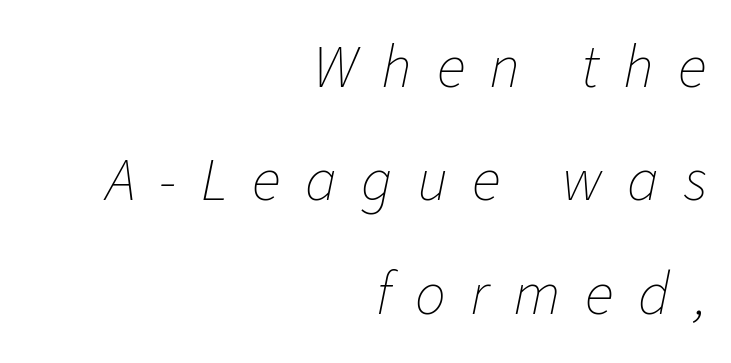
Q: Is the text bold? A: No.
Q: Is the text italic (slanted)? A: Yes, it leans right by about 11 degrees.
Q: Is the text underlined? A: No.
Q: How is the paragraph aligned? A: Right-aligned.
Q: Is the spacing between letters normal or unusually wide? A: Unusually wide.
Q: Width (condensed, normal, or wide)? A: Normal.
Q: Stroke contrast? A: Low.
Q: x-height? A: Medium.
Q: Monospaced? A: No.
